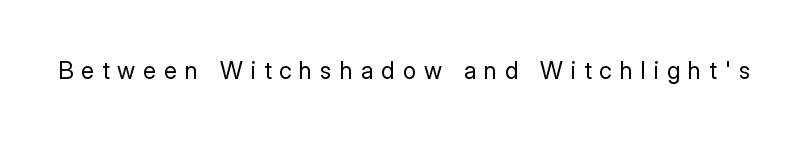
Q: Is the text bold? A: No.
Q: Is the text italic (slanted)? A: No, it is upright.
Q: Is the text underlined? A: No.
Q: Is the spacing between letters normal or unusually wide? A: Unusually wide.
